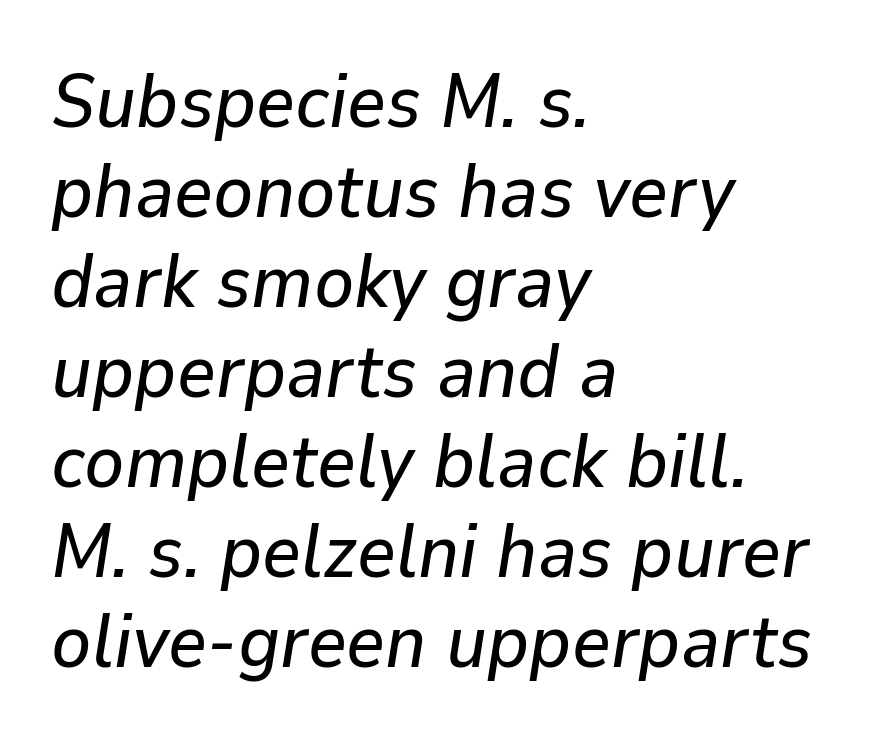
You could not count columns in this text — the font is proportionally spaced. No extra tracking has been applied to these lines. Horizontal alignment here is leftward, the default for most running prose. Posture: slanted. Unmarked baselines from the first word to the last.
